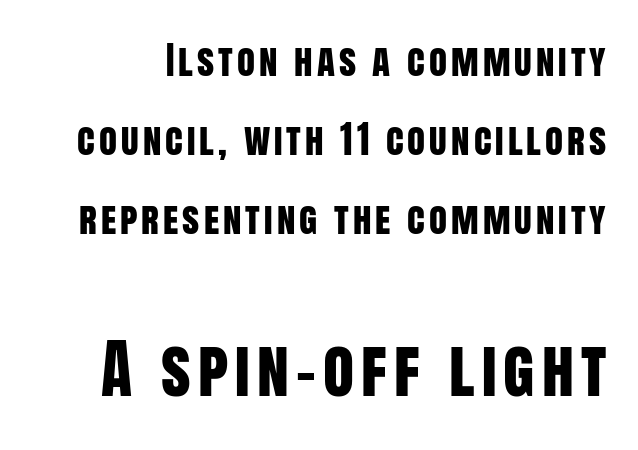
The image shows 64 px condensed sans-serif type, upright; set loose line spacing (2.13x), not underlined; the second (bottom) block is 1.73x larger; low stroke contrast and a large x-height.
